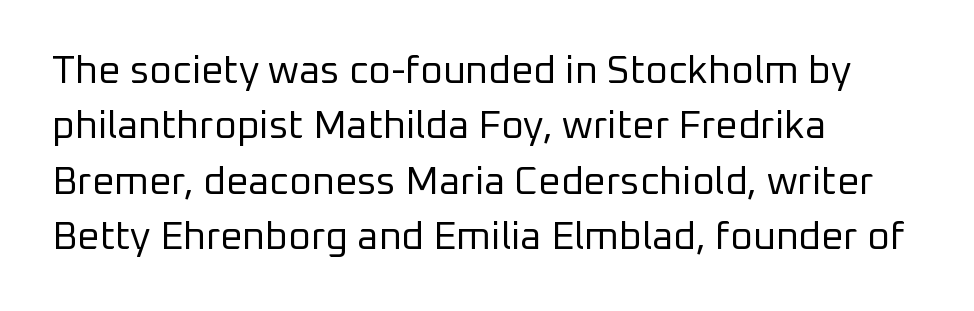
Q: Is the text bold? A: No.
Q: Is the text italic (slanted)? A: No, it is upright.
Q: Is the typeface a serif or a sans-serif typeface? A: Sans-serif.
Q: Is the text underlined? A: No.
Q: How is the paragraph aligned? A: Left-aligned.
Q: Is the spacing between letters normal or unusually wide? A: Normal.
Q: Is the spacing between lines tight, normal or loose? A: Normal.
Q: Width (condensed, normal, or wide)? A: Normal.
Q: Stroke contrast? A: Low.
Q: x-height? A: Medium.
Q: Monospaced? A: No.
